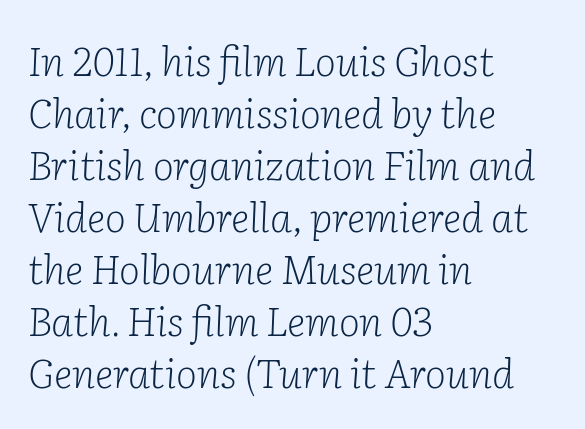
The image shows 40 px light serif type, italic (leaning right); set left-aligned, normal line spacing (1.3x), normal letter spacing, not underlined; low stroke contrast and a medium x-height.
